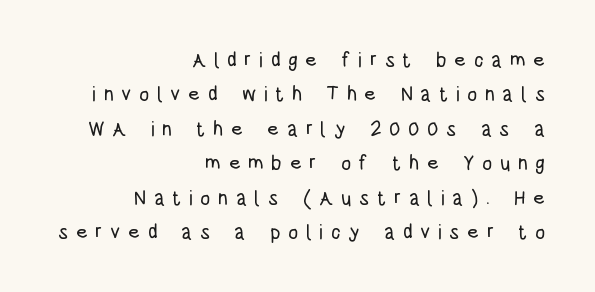
Loose tracking; the words dissolve into strings of separated letters. Short and long lines alike share a common ending point at right. Quick note: not italic, upright. The strip under each line holds only bare page.
